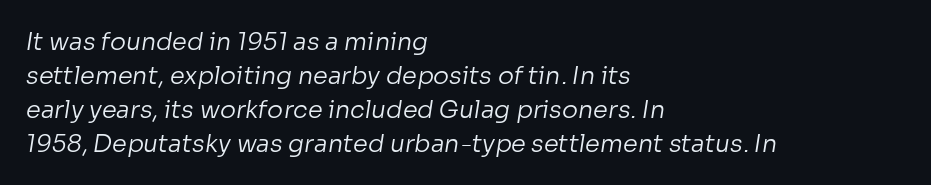
{"bold": "no", "underline": "no", "align": "left", "line_spacing": "normal", "line_spacing_ratio": 1.41, "letter_spacing": "normal", "letter_spacing_em": 0.0, "glyph_px": 24}
